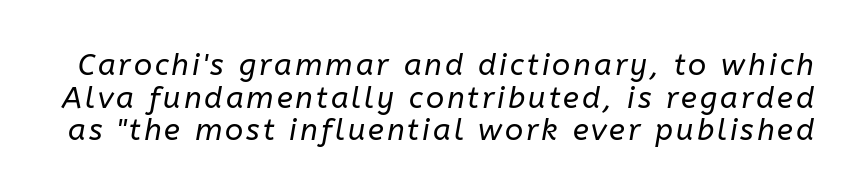
Q: Is the text bold? A: No.
Q: Is the text italic (slanted)? A: Yes, it leans right by about 10 degrees.
Q: Is the text underlined? A: No.
Q: Is the spacing between lines tight, normal or loose? A: Tight.
Q: Width (condensed, normal, or wide)? A: Normal.
Q: Stroke contrast? A: Low.
Q: x-height? A: Medium.
Q: Monospaced? A: No.
